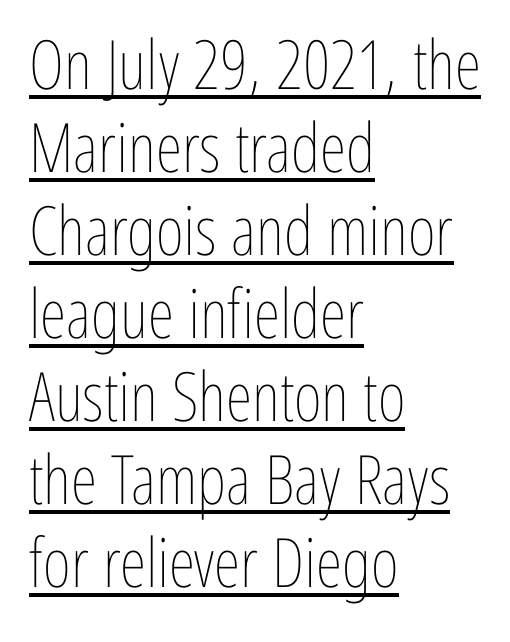
Q: Is the text bold? A: No.
Q: Is the text italic (slanted)? A: No, it is upright.
Q: Is the text underlined? A: Yes.
Q: How is the paragraph aligned? A: Left-aligned.
Q: Is the spacing between letters normal or unusually wide? A: Normal.
Q: Width (condensed, normal, or wide)? A: Condensed.
Q: Stroke contrast? A: Low.
Q: x-height? A: Medium.
Q: Monospaced? A: No.
